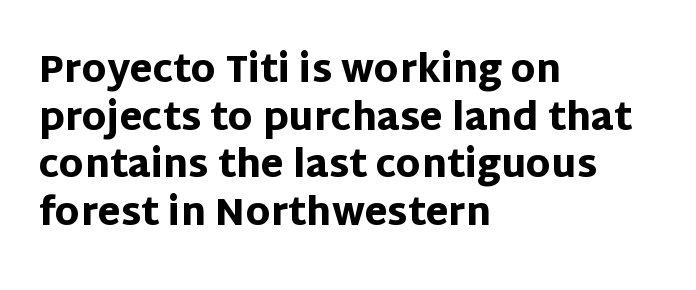
The image shows 37 px heavy sans-serif type, upright; set left-aligned, normal line spacing (1.29x), normal letter spacing, not underlined; low stroke contrast and a large x-height.
